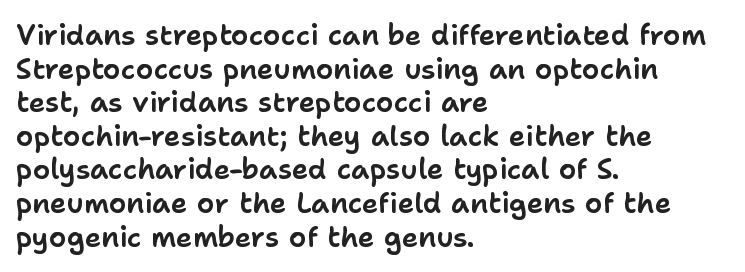
{"serif": "no", "italic": "no", "width": "normal", "stroke_contrast": "low", "x_height": "medium", "monospaced": "no", "underline": "no", "align": "left", "line_spacing_ratio": 1.2, "letter_spacing": "normal", "letter_spacing_em": 0.0, "glyph_px": 28}
